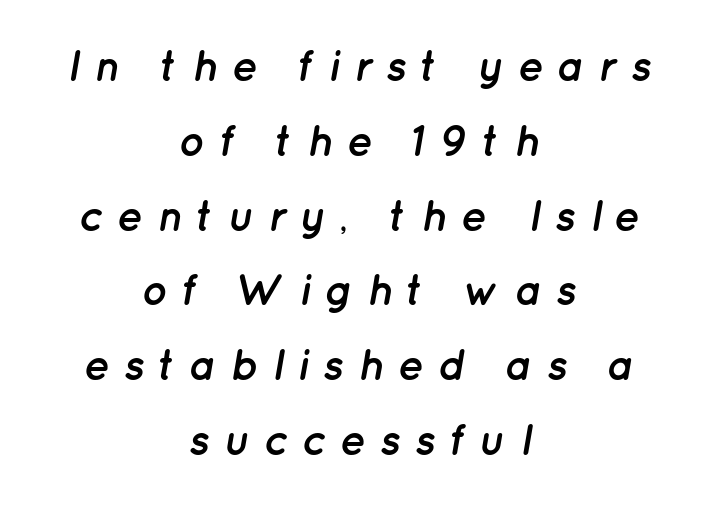
{"italic": "yes", "lean": "right", "slant_degrees": 12, "bold": "yes", "weight": "semibold", "width": "normal", "stroke_contrast": "low", "x_height": "medium", "monospaced": "no", "underline": "no", "align": "center", "line_spacing_ratio": 1.74, "letter_spacing": "wide", "letter_spacing_em": 0.32, "glyph_px": 43}
